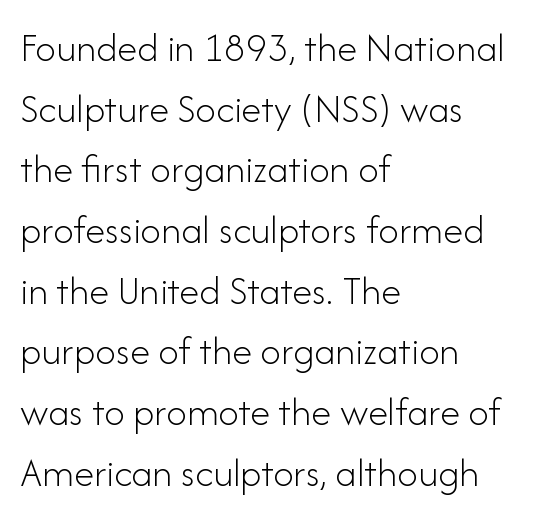
The image shows 41 px light sans-serif type, upright; set left-aligned, normal line spacing (1.48x), normal letter spacing, not underlined; low stroke contrast and a small x-height.
